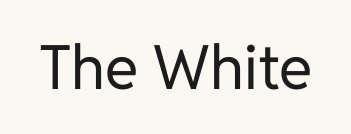
Spacing between characters is what you'd get straight out of the box. Nothing sits at the stroke ends, so this counts as sans-serif. Ascenders rise straight up at ninety degrees. The passage shown is not underscored anywhere. Summary of weight: not heavy and not bold. Proportional: the letters do not fall into vertical columns.
